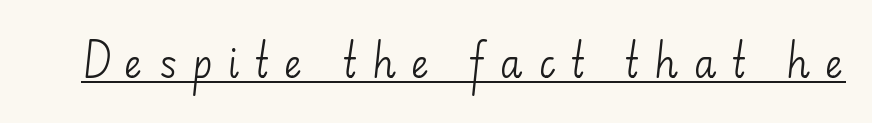
{"serif": "no", "bold": "no", "weight": "light", "width": "normal", "stroke_contrast": "low", "x_height": "small", "monospaced": "no", "underline": "yes", "letter_spacing": "wide", "letter_spacing_em": 0.41, "glyph_px": 38}
